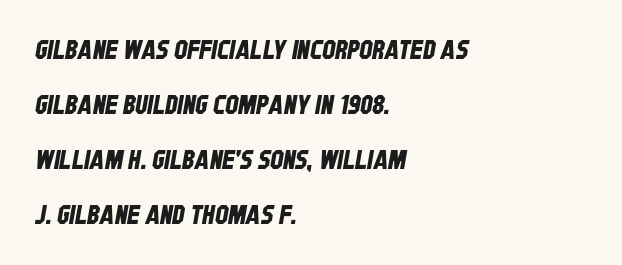
{"underline": "no", "align": "left", "line_spacing": "loose", "line_spacing_ratio": 2.12, "letter_spacing": "normal", "letter_spacing_em": 0.0, "glyph_px": 26}
